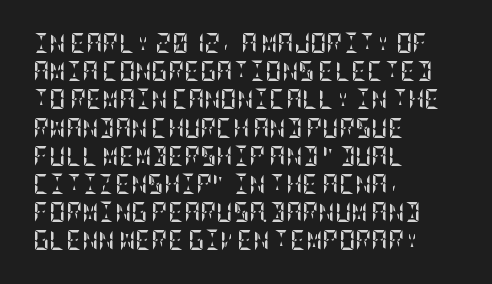
The image shows 20 px bold type, upright; set left-aligned, normal line spacing (1.41x), normal letter spacing, not underlined.
